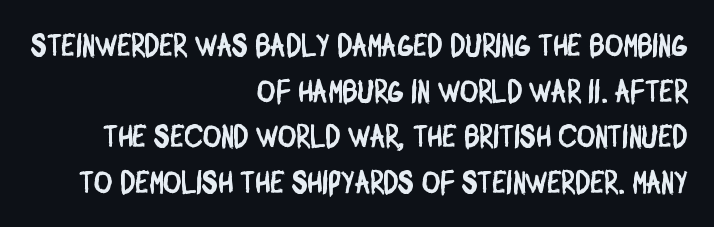
{"serif": "no", "width": "condensed", "stroke_contrast": "low", "x_height": "large", "monospaced": "no", "underline": "no", "align": "right", "line_spacing": "normal", "line_spacing_ratio": 1.47, "letter_spacing": "normal", "letter_spacing_em": 0.0, "glyph_px": 31}
